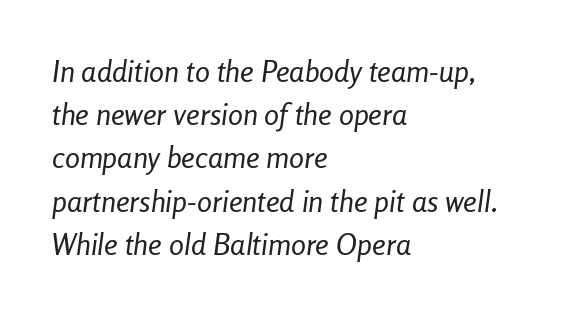
{"italic": "yes", "lean": "right", "slant_degrees": 8, "bold": "no", "weight": "regular", "width": "condensed", "stroke_contrast": "low", "x_height": "medium", "monospaced": "no", "underline": "no", "align": "left", "line_spacing": "normal", "line_spacing_ratio": 1.44, "letter_spacing": "normal", "letter_spacing_em": 0.0, "glyph_px": 30}
